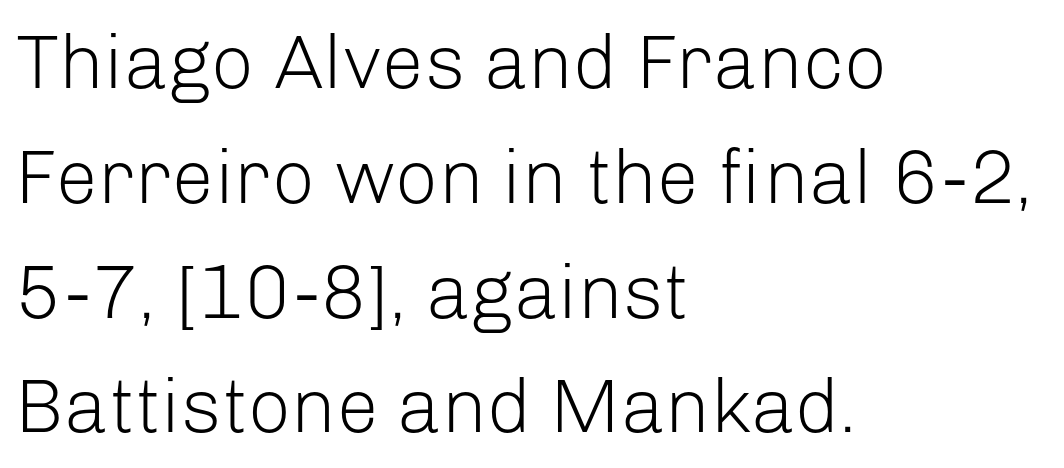
{"serif": "no", "italic": "no", "bold": "no", "weight": "light", "width": "normal", "stroke_contrast": "low", "x_height": "medium", "monospaced": "no", "underline": "no", "align": "left", "line_spacing": "normal", "line_spacing_ratio": 1.51, "letter_spacing": "normal", "letter_spacing_em": 0.0, "glyph_px": 76}
